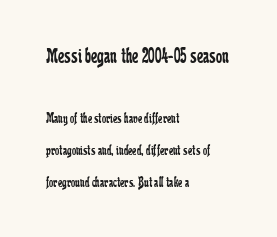
These lines are set flush left with a ragged right edge. Tracking value appears to be zero — textbook default spacing. The lettering stays uniformly vertical, giving the passage a roman look. The weight tops out at a normal text grade. Is there much room between lines? Yes — plenty of vertical air separates them.
